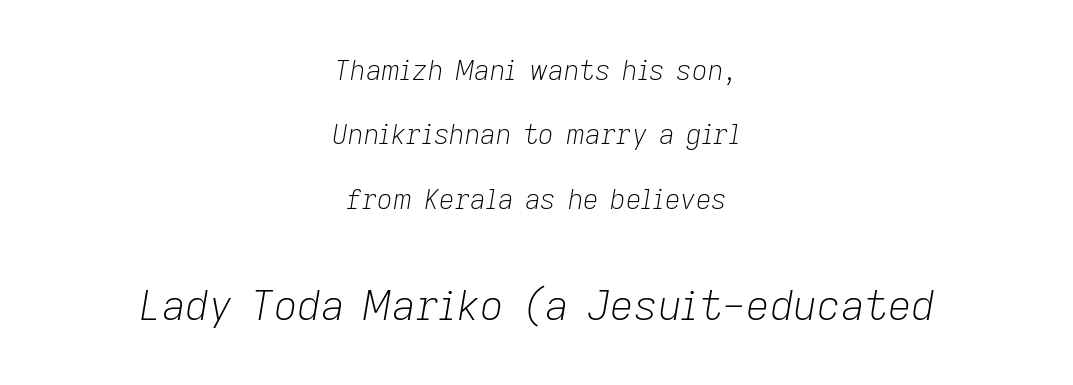
{"italic": "yes", "lean": "right", "slant_degrees": 9, "bold": "no", "weight": "light", "width": "normal", "stroke_contrast": "low", "x_height": "medium", "monospaced": "no", "underline": "no", "align": "center", "line_spacing": "loose", "line_spacing_ratio": 2.38, "letter_spacing": "normal", "letter_spacing_em": 0.0, "larger_block": "second", "size_ratio": 1.52, "glyph_px": 41}
